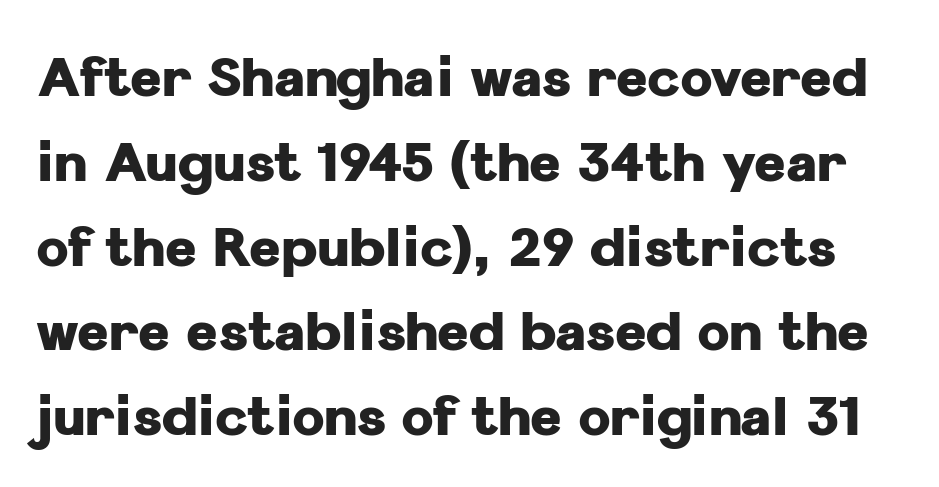
{"serif": "no", "italic": "no", "bold": "yes", "weight": "heavy", "width": "normal", "stroke_contrast": "low", "x_height": "medium", "monospaced": "no", "underline": "no", "line_spacing": "normal", "line_spacing_ratio": 1.57, "letter_spacing": "normal", "letter_spacing_em": 0.0, "glyph_px": 54}
